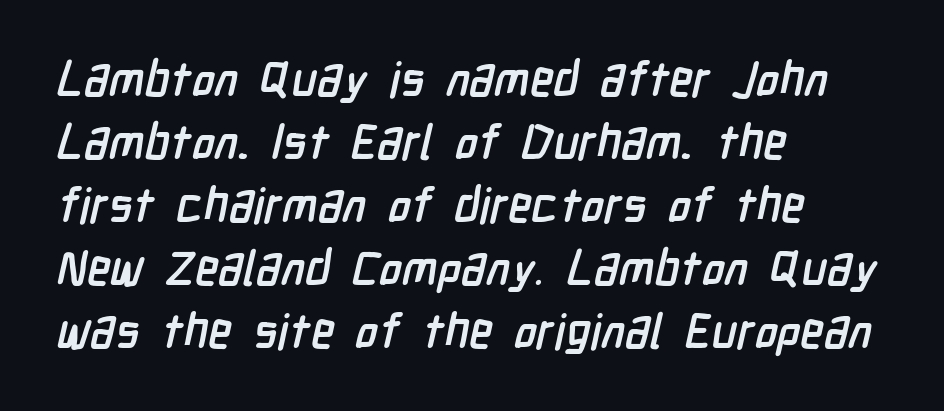
Q: Is the text bold? A: Yes.
Q: Is the typeface a serif or a sans-serif typeface? A: Sans-serif.
Q: Is the text underlined? A: No.
Q: How is the paragraph aligned? A: Left-aligned.
Q: Is the spacing between letters normal or unusually wide? A: Normal.
Q: Is the spacing between lines tight, normal or loose? A: Normal.
Q: Width (condensed, normal, or wide)? A: Condensed.
Q: Stroke contrast? A: Low.
Q: x-height? A: Medium.
Q: Monospaced? A: No.
